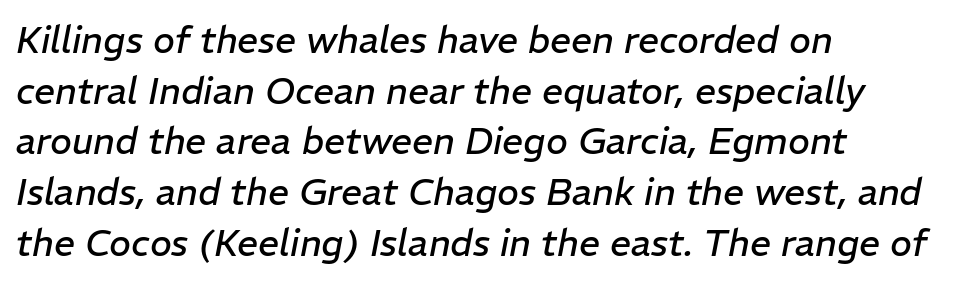
The image shows 37 px regular-weight type, italic (leaning right); set left-aligned, normal line spacing (1.37x), normal letter spacing, not underlined; low stroke contrast and a medium x-height.
